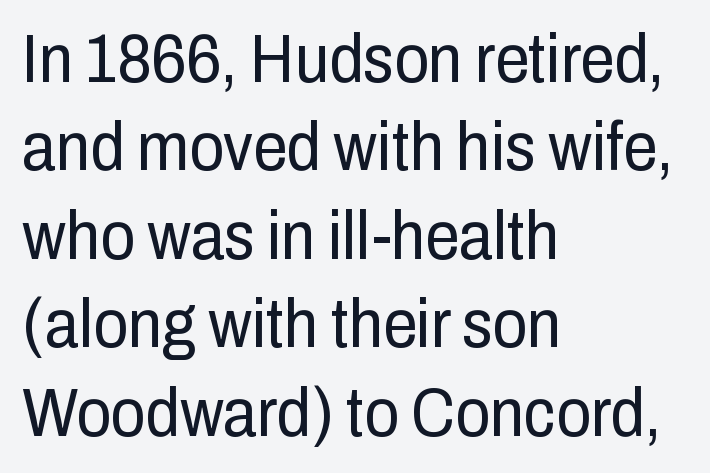
Varying glyph widths throughout — classic text-font behaviour. Stroke mass is kept to a normal reading level or below. The passage is arranged the way most books set body copy — flush left. Lines of text with bare space underneath.
